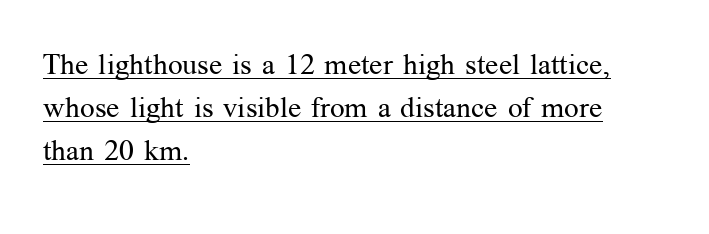
Q: Is the text bold? A: No.
Q: Is the text italic (slanted)? A: No, it is upright.
Q: Is the typeface a serif or a sans-serif typeface? A: Serif.
Q: Is the text underlined? A: Yes.
Q: How is the paragraph aligned? A: Left-aligned.
Q: Is the spacing between letters normal or unusually wide? A: Normal.
Q: Is the spacing between lines tight, normal or loose? A: Normal.
Q: Width (condensed, normal, or wide)? A: Normal.
Q: Stroke contrast? A: Medium.
Q: x-height? A: Medium.
Q: Monospaced? A: No.
